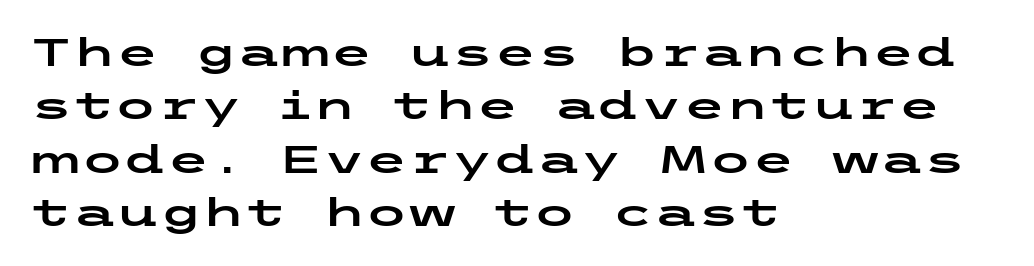
{"serif": "no", "italic": "no", "width": "wide", "stroke_contrast": "low", "x_height": "medium", "underline": "no", "align": "left", "line_spacing": "normal", "line_spacing_ratio": 1.37, "letter_spacing": "normal", "letter_spacing_em": 0.0, "glyph_px": 39}
